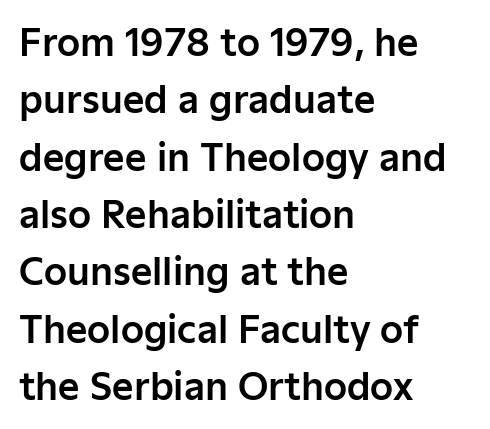
Q: Is the text italic (slanted)? A: No, it is upright.
Q: Is the typeface a serif or a sans-serif typeface? A: Sans-serif.
Q: Is the text underlined? A: No.
Q: How is the paragraph aligned? A: Left-aligned.
Q: Is the spacing between letters normal or unusually wide? A: Normal.
Q: Is the spacing between lines tight, normal or loose? A: Normal.
Q: Width (condensed, normal, or wide)? A: Normal.
Q: Stroke contrast? A: Low.
Q: x-height? A: Medium.
Q: Monospaced? A: No.
